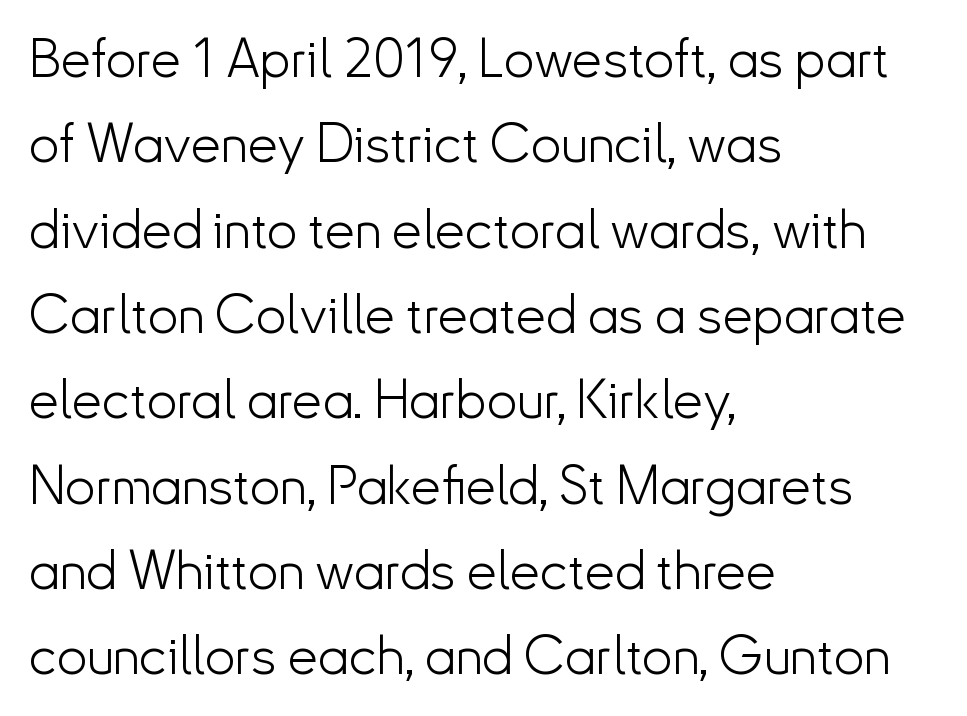
Q: Is the text bold? A: No.
Q: Is the text italic (slanted)? A: No, it is upright.
Q: Is the typeface a serif or a sans-serif typeface? A: Sans-serif.
Q: Is the text underlined? A: No.
Q: How is the paragraph aligned? A: Left-aligned.
Q: Is the spacing between letters normal or unusually wide? A: Normal.
Q: Is the spacing between lines tight, normal or loose? A: Normal.
Q: Width (condensed, normal, or wide)? A: Normal.
Q: Stroke contrast? A: Low.
Q: x-height? A: Small.
Q: Monospaced? A: No.
